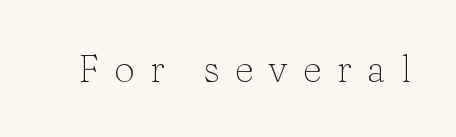
Q: Is the text bold? A: No.
Q: Is the text italic (slanted)? A: No, it is upright.
Q: Is the typeface a serif or a sans-serif typeface? A: Serif.
Q: Is the text underlined? A: No.
Q: Is the spacing between letters normal or unusually wide? A: Unusually wide.
Q: Width (condensed, normal, or wide)? A: Normal.
Q: Stroke contrast? A: Low.
Q: x-height? A: Medium.
Q: Monospaced? A: No.
